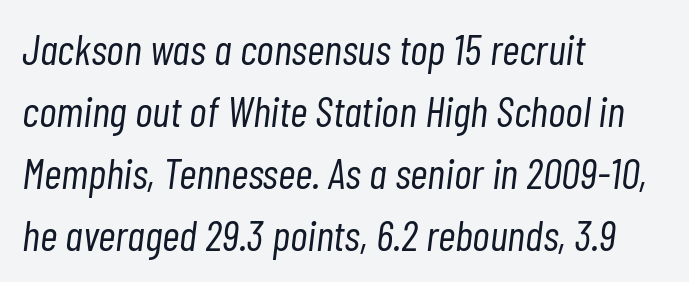
The image shows 43 px light, condensed type, italic (leaning right); set left-aligned, normal line spacing (1.44x), normal letter spacing, not underlined; low stroke contrast and a medium x-height.
